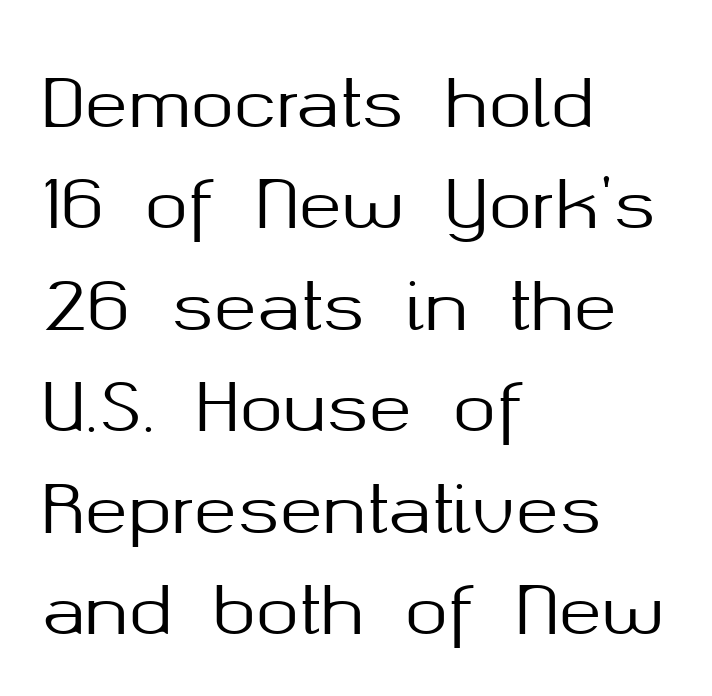
Q: Is the text italic (slanted)? A: No, it is upright.
Q: Is the typeface a serif or a sans-serif typeface? A: Sans-serif.
Q: Is the text underlined? A: No.
Q: How is the paragraph aligned? A: Left-aligned.
Q: Is the spacing between letters normal or unusually wide? A: Normal.
Q: Is the spacing between lines tight, normal or loose? A: Normal.
Q: Width (condensed, normal, or wide)? A: Normal.
Q: Stroke contrast? A: Medium.
Q: x-height? A: Medium.
Q: Monospaced? A: No.
